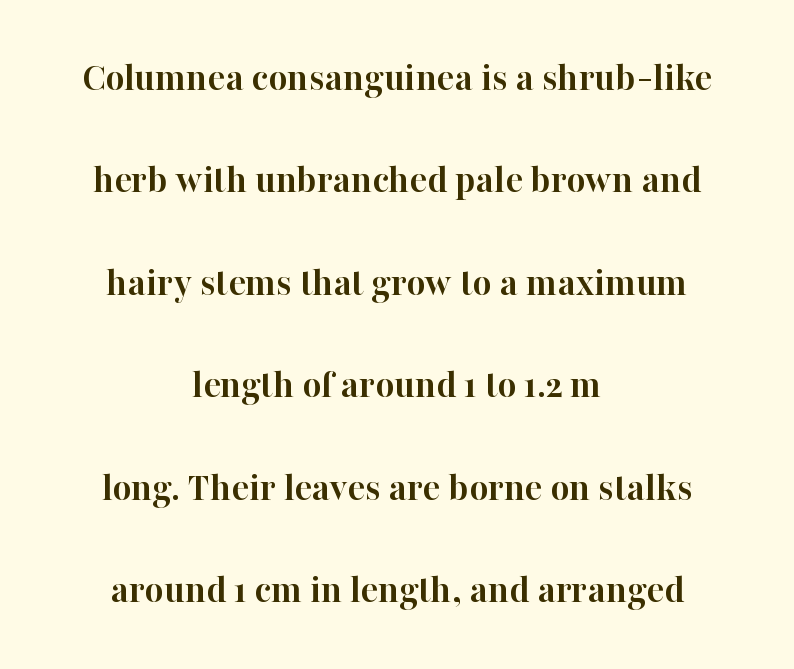
Think of a printed novel: that variable character pitch is what you see here. The line texture is even and compact thanks to regular tracking. Posture: straight, roman, zero tilt. Unmarked baselines from the first word to the last. Old-style or modern, the face here clearly has serifs.
